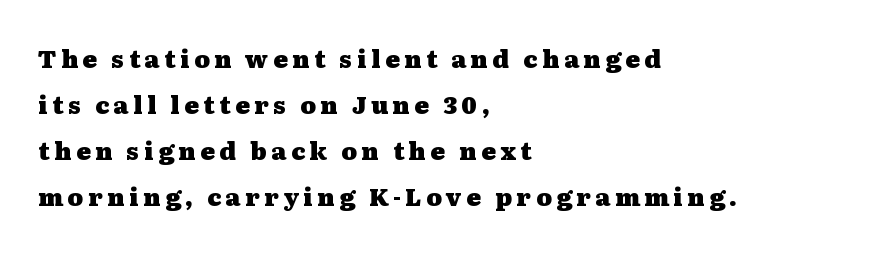
{"italic": "no", "bold": "yes", "underline": "no", "align": "left", "line_spacing": "loose", "line_spacing_ratio": 1.91, "glyph_px": 24}
